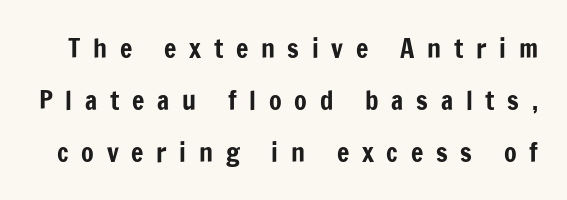
Designer's note — italics off, roman on. Descenders hang freely into open space. In terms of letterspacing, this is a distinctly airy, spread setting. Line spacing here is loose.
